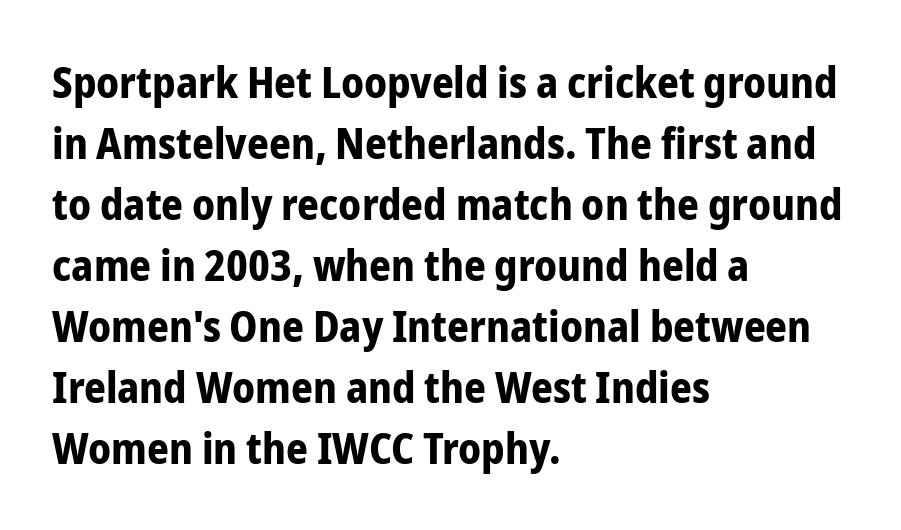
{"serif": "no", "italic": "no", "bold": "yes", "weight": "bold", "width": "condensed", "stroke_contrast": "low", "x_height": "medium", "monospaced": "no", "underline": "no", "align": "left", "line_spacing": "normal", "line_spacing_ratio": 1.42, "letter_spacing": "normal", "letter_spacing_em": 0.0, "glyph_px": 43}
